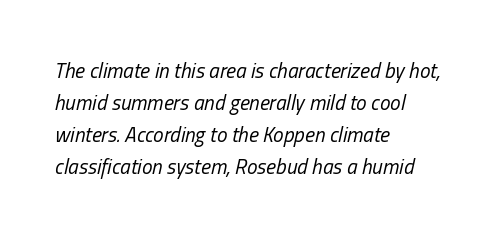
The image shows 21 px text type, italic (leaning right); set left-aligned, normal line spacing (1.53x), normal letter spacing, not underlined.
